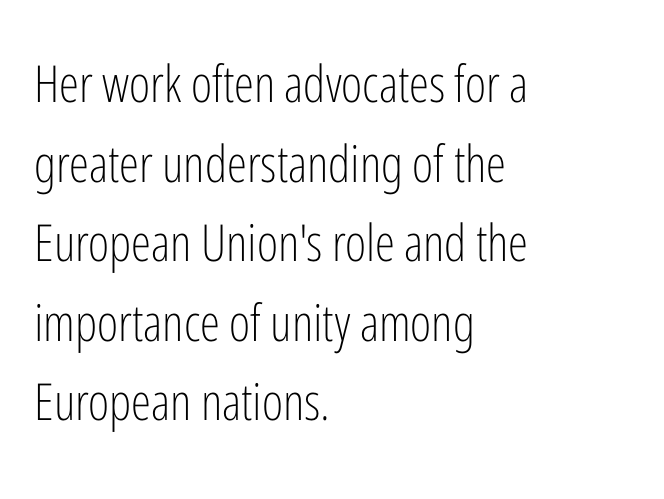
Do the characters align in a grid? No, the font is proportional. The type family on display is of the sans-serif kind. Posture: upright roman. Plain, unruled lines of type. Layout note: lines flush left.
